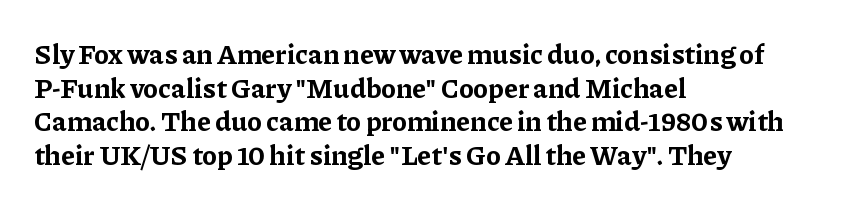
{"italic": "no", "bold": "yes", "underline": "no", "align": "left", "line_spacing": "normal", "line_spacing_ratio": 1.25, "letter_spacing": "normal", "letter_spacing_em": 0.0, "glyph_px": 27}
